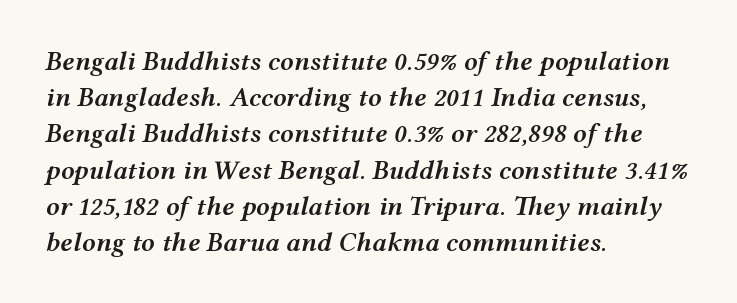
The image shows 27 px text type, italic (leaning right); set left-aligned, normal line spacing (1.34x), normal letter spacing, not underlined.
